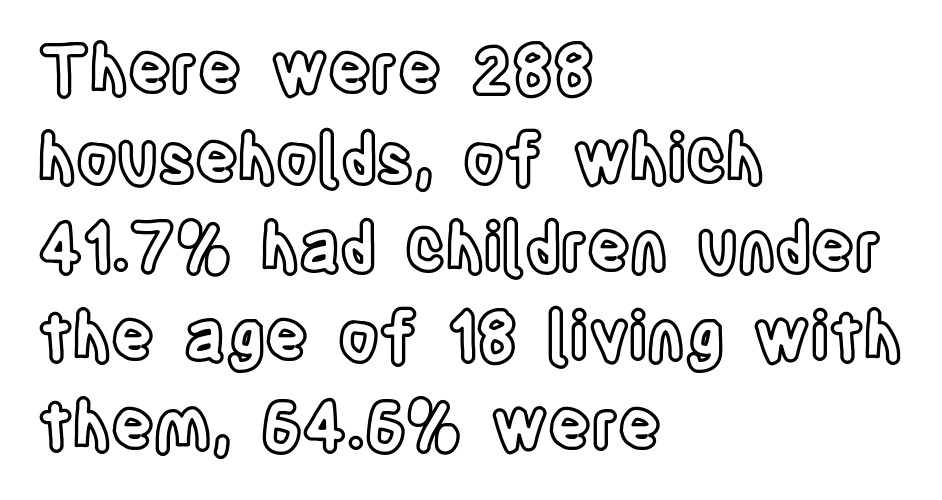
The space directly below the letters is spotless. Note the varied advance widths — an 'i' is clearly narrower than an 'm'. Whoever set this chose a conventional vertical rhythm. In terms of posture, this sample is upright. The tracking reads as untouched default to a designer's eye. A classic flush-left, rag-right setting is used for this passage.
